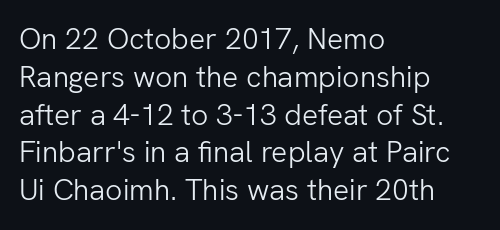
The image shows 30 px light sans-serif type, upright; set left-aligned, normal line spacing (1.26x), normal letter spacing, not underlined; low stroke contrast and a medium x-height.
